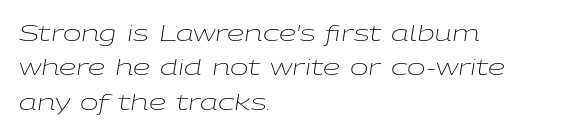
{"italic": "yes", "lean": "right", "slant_degrees": 9, "bold": "no", "underline": "no", "align": "left", "line_spacing": "normal", "line_spacing_ratio": 1.56, "letter_spacing": "normal", "letter_spacing_em": 0.0, "glyph_px": 22}
